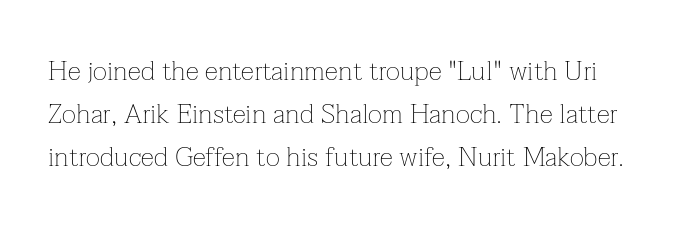
{"italic": "no", "bold": "no", "underline": "no", "line_spacing": "normal", "line_spacing_ratio": 1.59, "letter_spacing": "normal", "letter_spacing_em": 0.0, "glyph_px": 27}
